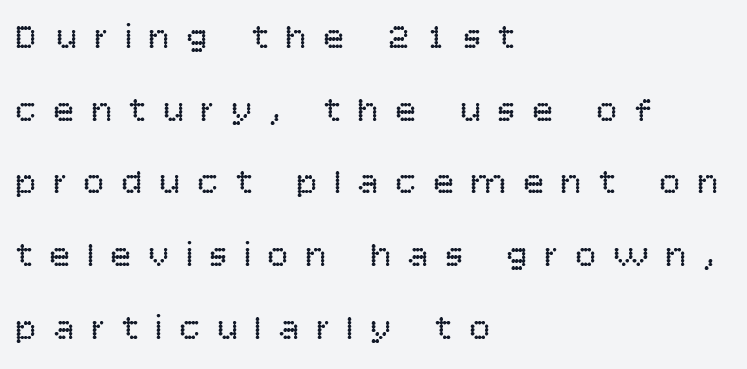
A typesetter would mark this as roman, not italic. Loose tracking; the words dissolve into strings of separated letters. This block would shrink considerably if given ordinary leading; it's expanded now. The type family on display is of the sans-serif kind.
